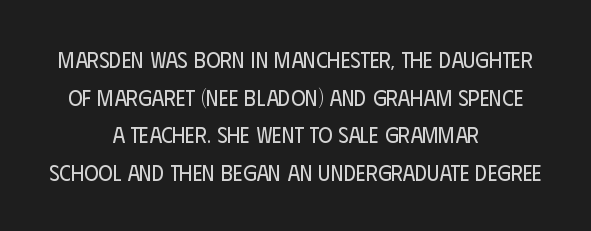
{"italic": "no", "bold": "no", "underline": "no", "align": "center", "line_spacing_ratio": 1.71, "letter_spacing": "normal", "letter_spacing_em": 0.0, "glyph_px": 22}
